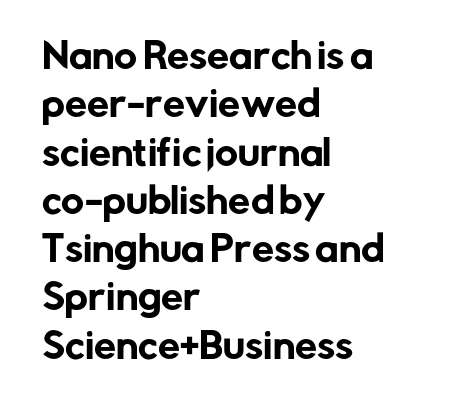
{"serif": "no", "italic": "no", "width": "normal", "stroke_contrast": "low", "x_height": "medium", "monospaced": "no", "underline": "no", "align": "left", "line_spacing": "normal", "line_spacing_ratio": 1.38, "letter_spacing": "normal", "letter_spacing_em": 0.0, "glyph_px": 35}
